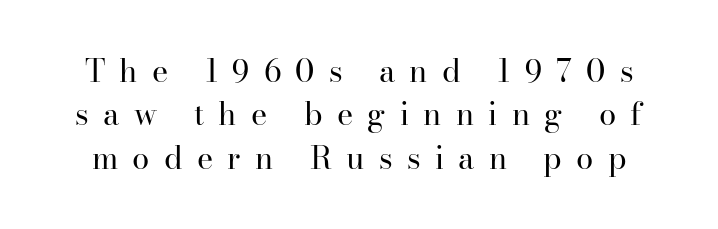
Q: Is the text bold? A: No.
Q: Is the text italic (slanted)? A: No, it is upright.
Q: Is the typeface a serif or a sans-serif typeface? A: Serif.
Q: Is the text underlined? A: No.
Q: Is the spacing between letters normal or unusually wide? A: Unusually wide.
Q: Is the spacing between lines tight, normal or loose? A: Normal.
Q: Width (condensed, normal, or wide)? A: Normal.
Q: Stroke contrast? A: High.
Q: x-height? A: Small.
Q: Monospaced? A: No.
